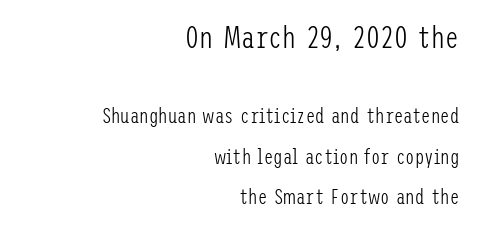
A typesetter would label this face a sans. A typesetter would call this zero additional tracking. The rag falls on the left side of this text block. The string is rendered with underlining switched off. The line-height multiplier appears high, well above default. Character size in the leading block exceeds that of the trailing block.
